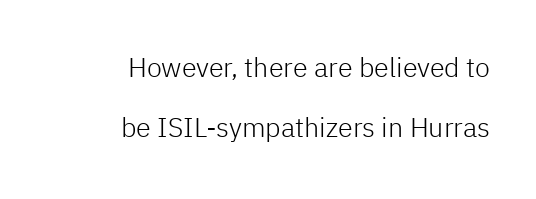
{"italic": "no", "bold": "no", "underline": "no", "align": "right", "line_spacing": "loose", "line_spacing_ratio": 2.23, "letter_spacing": "normal", "letter_spacing_em": 0.0, "glyph_px": 27}
